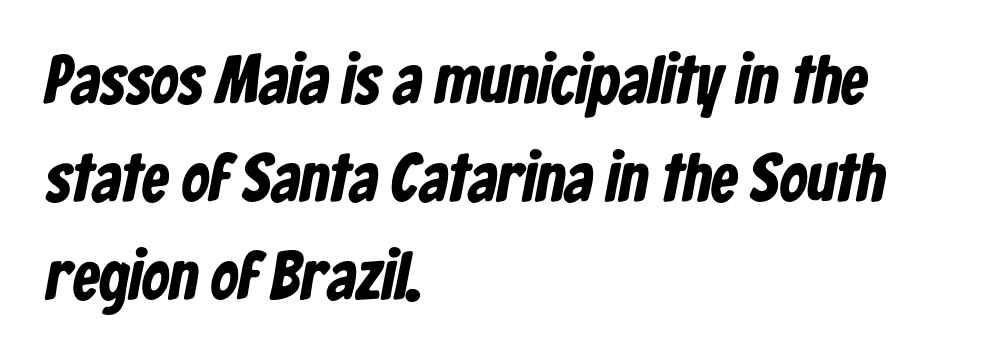
{"serif": "no", "bold": "yes", "weight": "bold", "width": "condensed", "stroke_contrast": "low", "x_height": "medium", "monospaced": "no", "underline": "no", "align": "left", "line_spacing": "normal", "line_spacing_ratio": 1.44, "letter_spacing": "normal", "letter_spacing_em": 0.0, "glyph_px": 68}
